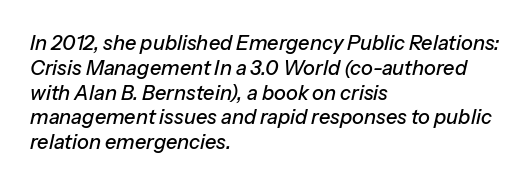
The line texture is even and compact thanks to regular tracking. All the whitespace from short lines collects on the right. Beneath every word, the page is bare. Every character sits at an angle, as italics do.
